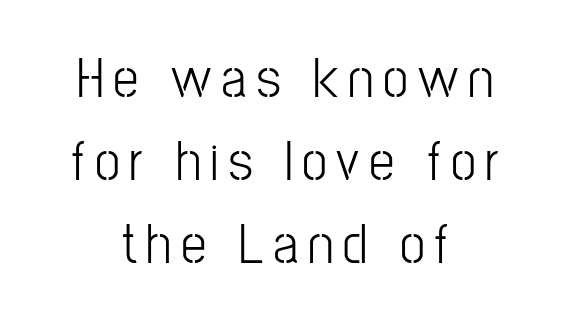
The image shows 57 px condensed sans-serif type, upright; set centered, normal line spacing (1.46x), not underlined; low stroke contrast and a medium x-height.
